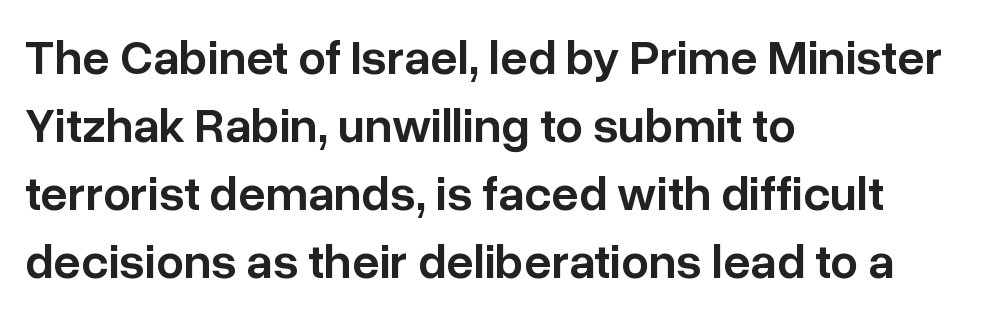
The image shows 49 px semibold sans-serif type, upright; set left-aligned, normal line spacing (1.39x), normal letter spacing, not underlined; low stroke contrast and a medium x-height.
